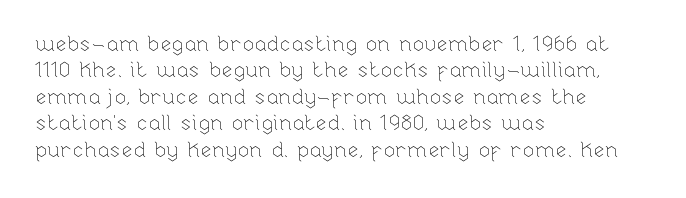
The image shows 21 px text type, upright; set left-aligned, normal line spacing (1.26x), normal letter spacing, not underlined.
